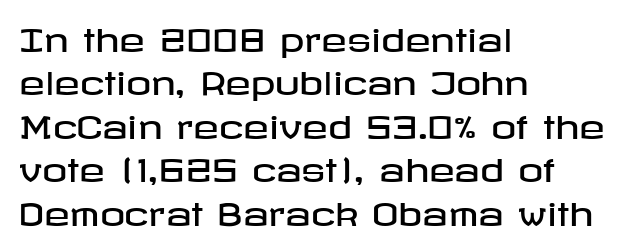
{"serif": "no", "italic": "no", "width": "wide", "stroke_contrast": "low", "x_height": "medium", "underline": "no", "align": "left", "line_spacing": "normal", "line_spacing_ratio": 1.4, "letter_spacing": "normal", "letter_spacing_em": 0.0, "glyph_px": 31}
